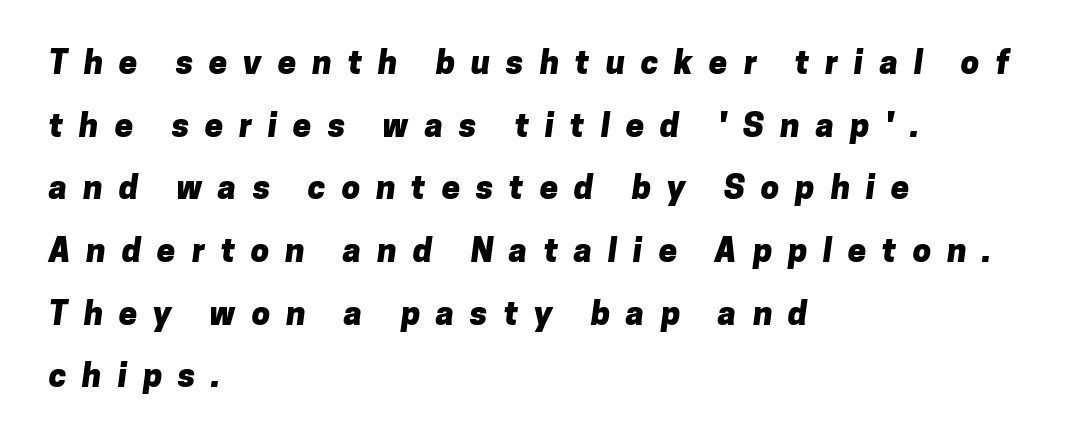
If you drew a ruler down the left edge, every line would touch it. This sample has the flowing, uneven cadence of proportional lettering. Students, observe: this is what heavily led, spacious text looks like. Students, note that the glyphs here are deliberately spaced far apart.
